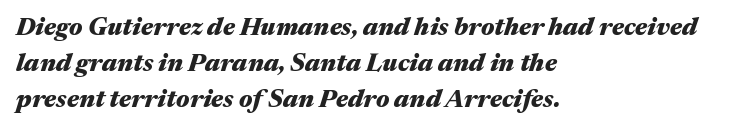
Q: Is the text bold? A: Yes.
Q: Is the text italic (slanted)? A: Yes, it leans right by about 17 degrees.
Q: Is the text underlined? A: No.
Q: How is the paragraph aligned? A: Left-aligned.
Q: Is the spacing between letters normal or unusually wide? A: Normal.
Q: Is the spacing between lines tight, normal or loose? A: Normal.
